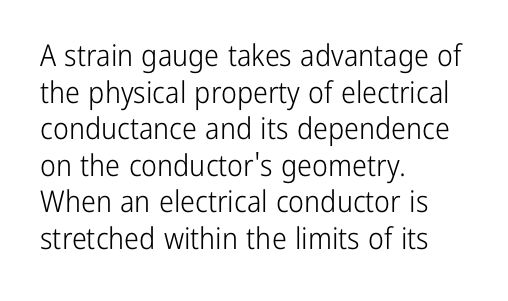
{"serif": "no", "italic": "no", "bold": "no", "weight": "light", "width": "condensed", "stroke_contrast": "low", "x_height": "medium", "monospaced": "no", "underline": "no", "align": "left", "line_spacing_ratio": 1.22, "letter_spacing": "normal", "letter_spacing_em": 0.0, "glyph_px": 30}
